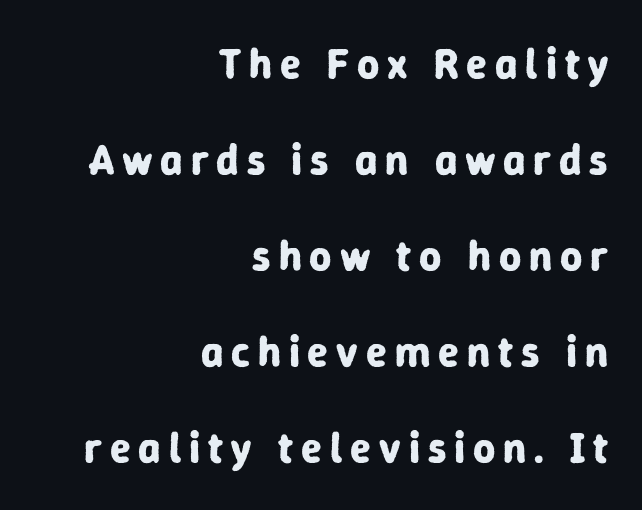
Q: Is the text bold? A: Yes.
Q: Is the text italic (slanted)? A: No, it is upright.
Q: Is the typeface a serif or a sans-serif typeface? A: Sans-serif.
Q: Is the text underlined? A: No.
Q: How is the paragraph aligned? A: Right-aligned.
Q: Is the spacing between lines tight, normal or loose? A: Loose.
Q: Width (condensed, normal, or wide)? A: Normal.
Q: Stroke contrast? A: Low.
Q: x-height? A: Medium.
Q: Monospaced? A: No.
